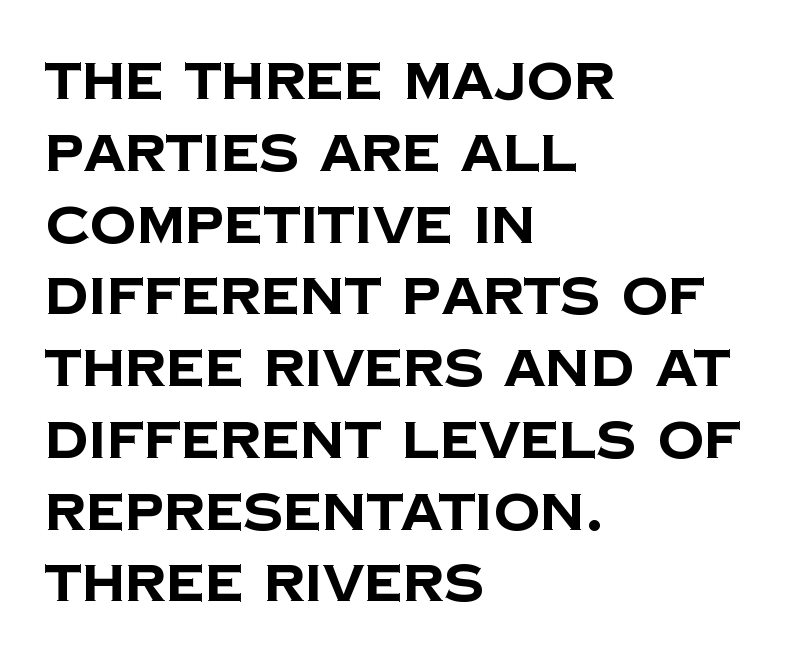
Q: Is the text bold? A: Yes.
Q: Is the typeface a serif or a sans-serif typeface? A: Sans-serif.
Q: Is the text underlined? A: No.
Q: How is the paragraph aligned? A: Left-aligned.
Q: Is the spacing between letters normal or unusually wide? A: Normal.
Q: Is the spacing between lines tight, normal or loose? A: Normal.
Q: Width (condensed, normal, or wide)? A: Normal.
Q: Stroke contrast? A: Low.
Q: x-height? A: Large.
Q: Monospaced? A: No.
